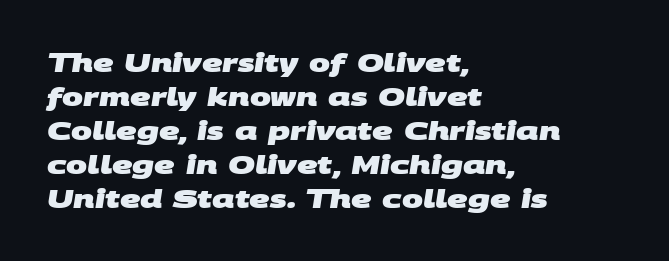
{"bold": "yes", "underline": "no", "align": "left", "line_spacing": "normal", "line_spacing_ratio": 1.36, "letter_spacing": "normal", "letter_spacing_em": 0.0, "glyph_px": 25}
